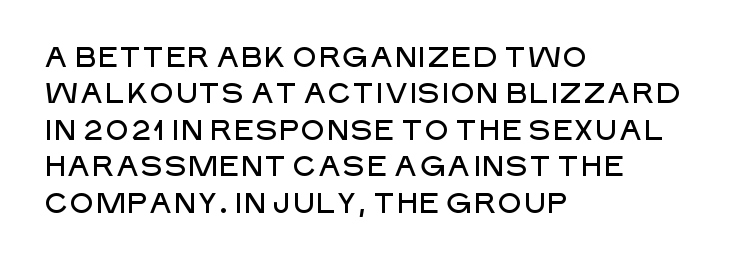
Looks like regular typesetting: each glyph gets only the width it needs. The string is rendered with underlining switched off. Reading down the block, your eye returns to a fixed left position each line. Are there feet on the stems? There aren't — it's a sans.
